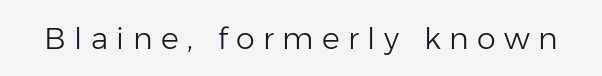
{"serif": "no", "italic": "no", "bold": "no", "weight": "light", "width": "normal", "stroke_contrast": "low", "x_height": "medium", "monospaced": "no", "underline": "no", "letter_spacing": "wide", "letter_spacing_em": 0.28, "glyph_px": 30}
